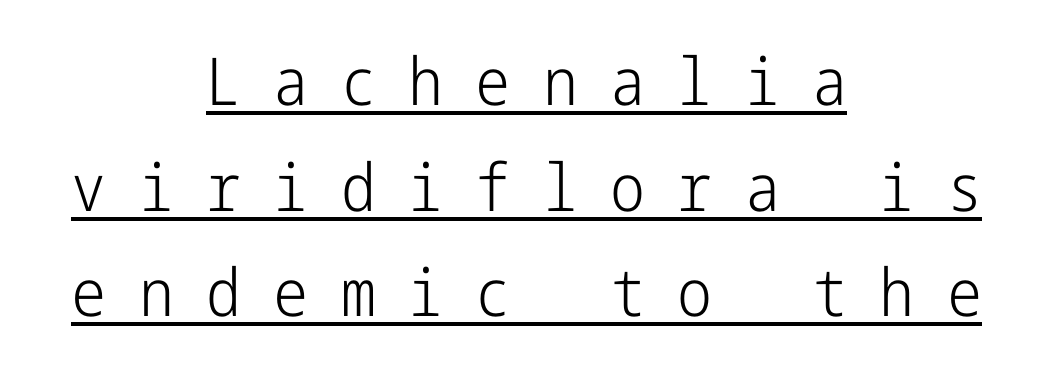
The image shows 66 px light, condensed sans-serif type, upright; set centered, normal line spacing (1.6x), unusually wide letter spacing (+0.49 em), underlined; low stroke contrast and a medium x-height.
